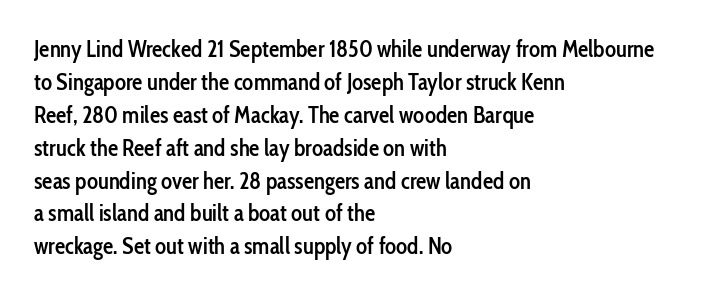
Q: Is the text bold? A: Semi-bold.
Q: Is the text italic (slanted)? A: No, it is upright.
Q: Is the text underlined? A: No.
Q: How is the paragraph aligned? A: Left-aligned.
Q: Is the spacing between letters normal or unusually wide? A: Normal.
Q: Is the spacing between lines tight, normal or loose? A: Normal.
